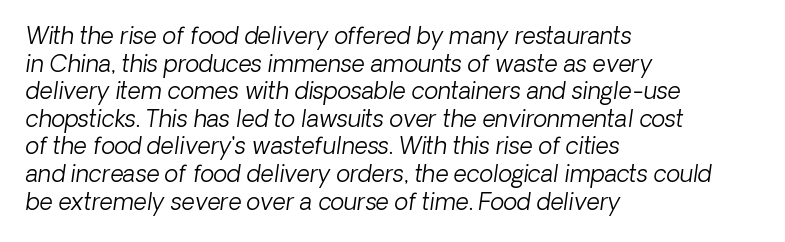
The image shows 23 px text type, italic (leaning right); set left-aligned, line spacing 1.2x, normal letter spacing, not underlined.
